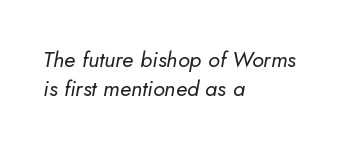
{"italic": "yes", "lean": "right", "slant_degrees": 5, "bold": "no", "underline": "no", "align": "left", "line_spacing": "normal", "line_spacing_ratio": 1.34, "letter_spacing": "normal", "letter_spacing_em": 0.0, "glyph_px": 22}
